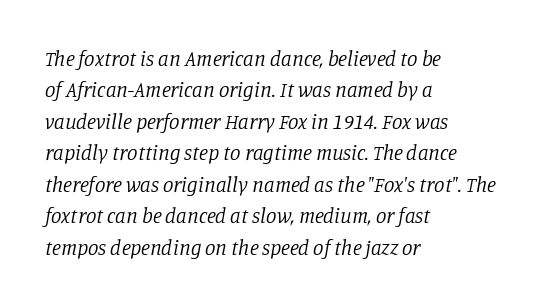
The image shows 21 px text type, italic (leaning right); set left-aligned, normal line spacing (1.5x), normal letter spacing, not underlined.
